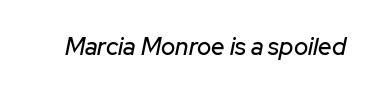
The image shows 24 px text type, italic (leaning right); set normal letter spacing, not underlined.
